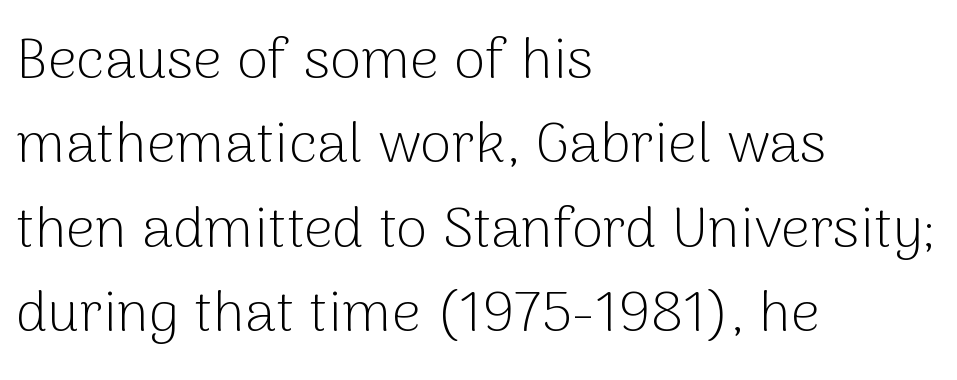
Q: Is the text bold? A: No.
Q: Is the text italic (slanted)? A: No, it is upright.
Q: Is the typeface a serif or a sans-serif typeface? A: Sans-serif.
Q: Is the text underlined? A: No.
Q: How is the paragraph aligned? A: Left-aligned.
Q: Is the spacing between letters normal or unusually wide? A: Normal.
Q: Is the spacing between lines tight, normal or loose? A: Normal.
Q: Width (condensed, normal, or wide)? A: Normal.
Q: Stroke contrast? A: Low.
Q: x-height? A: Medium.
Q: Monospaced? A: No.
